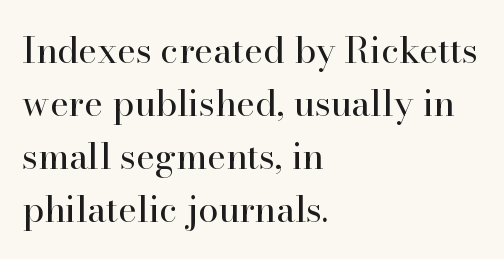
{"serif": "yes", "italic": "no", "bold": "no", "weight": "regular", "width": "normal", "stroke_contrast": "high", "x_height": "small", "monospaced": "no", "underline": "no", "align": "left", "line_spacing": "normal", "line_spacing_ratio": 1.47, "letter_spacing": "normal", "letter_spacing_em": 0.0, "glyph_px": 36}
